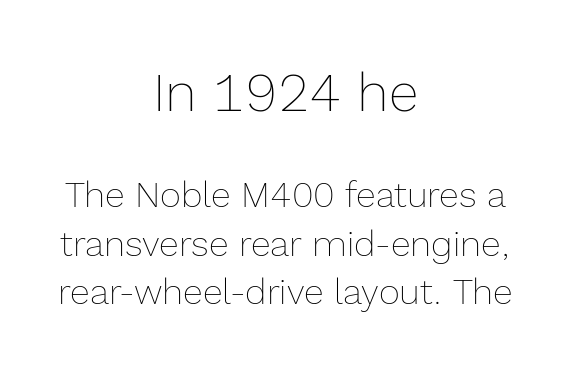
Does the copy run flush right? No — it is centered line by line. The zone under the glyphs is completely vacant. Tracking here is standard; glyphs follow each other at the usual distance. You could not count columns in this text — the font is proportionally spaced. Notice how the stems are strictly vertical — no italics here. Honestly, the row spacing looks completely unremarkable.
